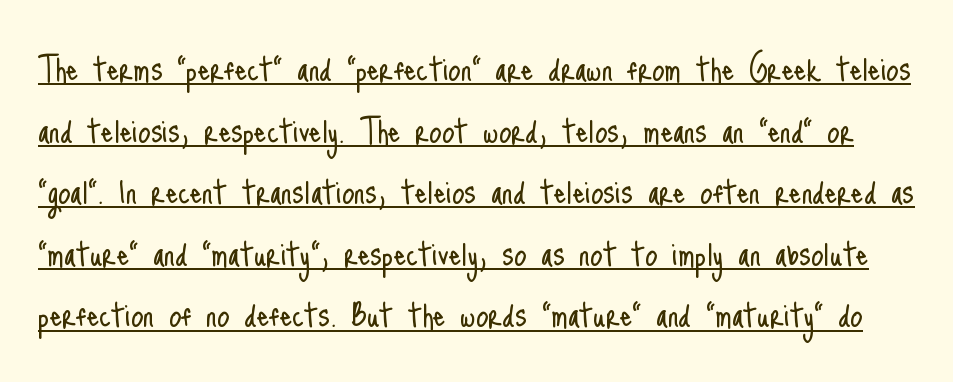
{"serif": "no", "italic": "no", "bold": "no", "weight": "light", "width": "condensed", "stroke_contrast": "low", "x_height": "small", "monospaced": "no", "underline": "yes", "line_spacing": "normal", "line_spacing_ratio": 1.58, "letter_spacing": "normal", "letter_spacing_em": 0.0, "glyph_px": 39}
